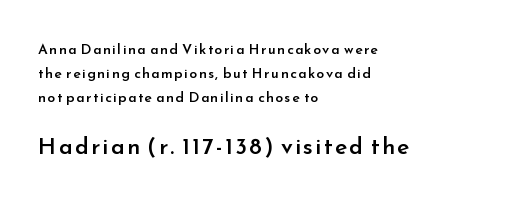
Q: Is the text bold? A: Semi-bold.
Q: Is the text italic (slanted)? A: No, it is upright.
Q: Is the text underlined? A: No.
Q: How is the paragraph aligned? A: Left-aligned.
Q: Which block of text is set in a larger size, the first (top) or the second (bottom)? A: The second (bottom) one.
